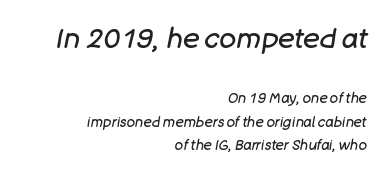
{"italic": "yes", "lean": "right", "slant_degrees": 11, "bold": "no", "weight": "regular", "width": "normal", "stroke_contrast": "low", "x_height": "large", "monospaced": "no", "underline": "no", "align": "right", "line_spacing": "normal", "line_spacing_ratio": 1.67, "letter_spacing": "normal", "letter_spacing_em": 0.0, "larger_block": "first", "size_ratio": 2.0, "glyph_px": 28}
